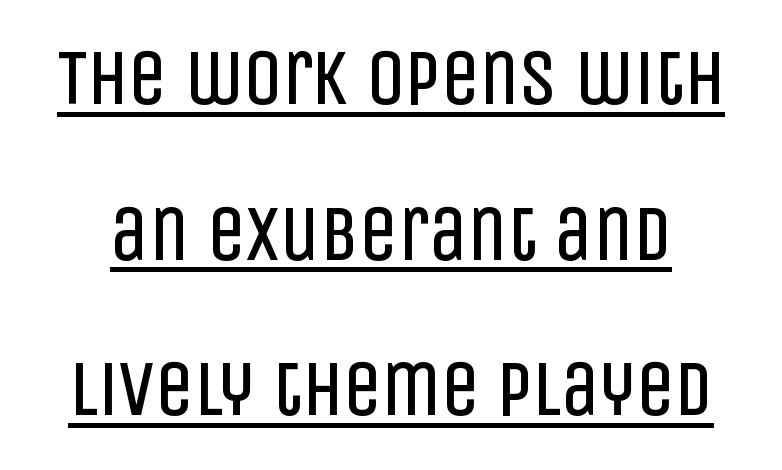
{"serif": "no", "italic": "no", "bold": "no", "weight": "regular", "width": "condensed", "stroke_contrast": "low", "x_height": "large", "monospaced": "no", "underline": "yes", "line_spacing": "loose", "line_spacing_ratio": 2.02, "letter_spacing": "normal", "letter_spacing_em": 0.0, "glyph_px": 77}
